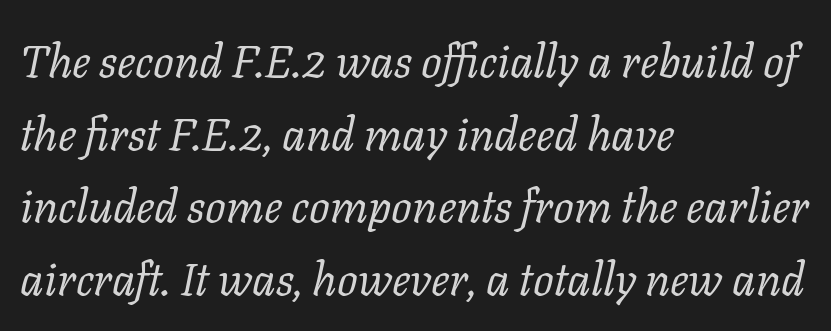
The cut favours lightness, reaching ordinary text weight at its darkest. Reading down the column, the eye jumps a familiar distance to each next line. Descenders hang freely into open space. Observe the serifs anchoring each vertical stroke in this sample. Default kerning and tracking; the words read as compact shapes.
